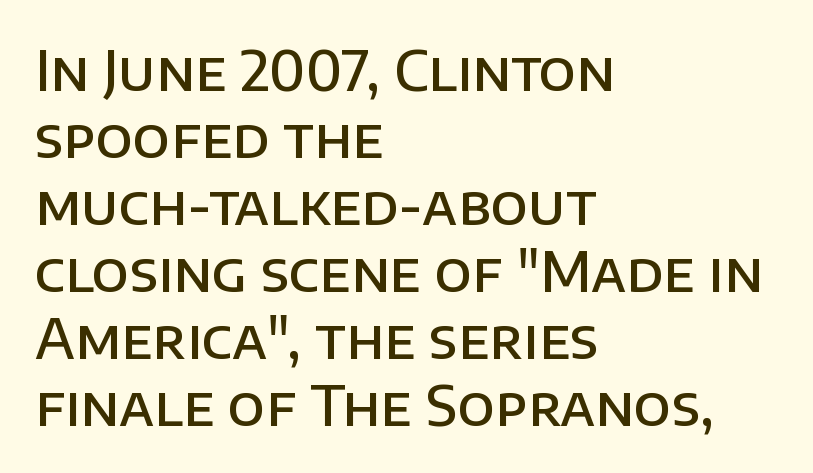
Q: Is the text bold? A: Semi-bold.
Q: Is the text italic (slanted)? A: No, it is upright.
Q: Is the typeface a serif or a sans-serif typeface? A: Sans-serif.
Q: Is the text underlined? A: No.
Q: How is the paragraph aligned? A: Left-aligned.
Q: Is the spacing between letters normal or unusually wide? A: Normal.
Q: Width (condensed, normal, or wide)? A: Normal.
Q: Stroke contrast? A: Low.
Q: x-height? A: Large.
Q: Monospaced? A: No.
